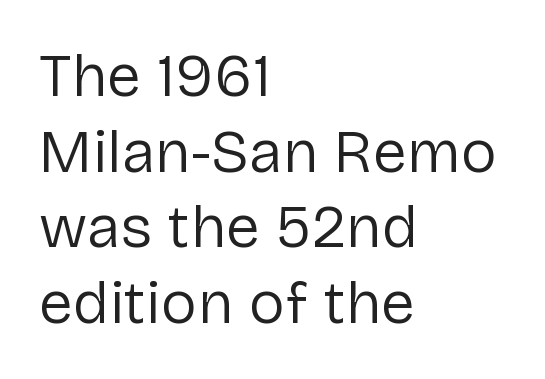
{"serif": "no", "italic": "no", "bold": "no", "weight": "regular", "width": "normal", "stroke_contrast": "low", "x_height": "medium", "monospaced": "no", "underline": "no", "align": "left", "line_spacing_ratio": 1.24, "letter_spacing": "normal", "letter_spacing_em": 0.0, "glyph_px": 61}
